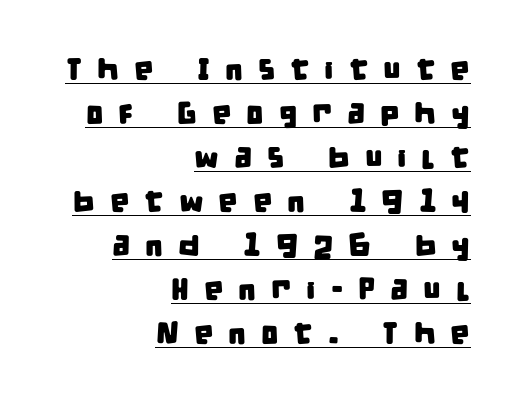
The face used here is proportionally spaced, like ordinary book or web type. These lines are composed in type without serifs. These lines sit exactly where default settings would place them. Quick note: underline on. A flush-right, rag-left setting is used for this passage. Observe the wide spacing: letters keep a clear distance from each other.
